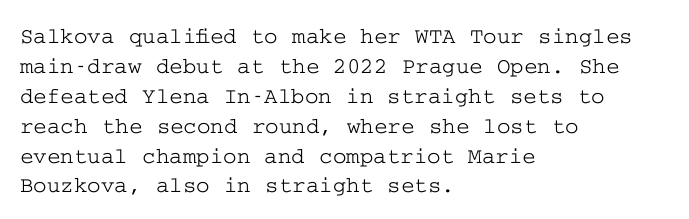
The rendering keeps characters at their native spacing. The string is rendered with underlining switched off. It's the straight-up-and-down kind of type. The paragraph has a hard left edge and a soft right edge. One glance says typical: line gaps are just what's usual.
